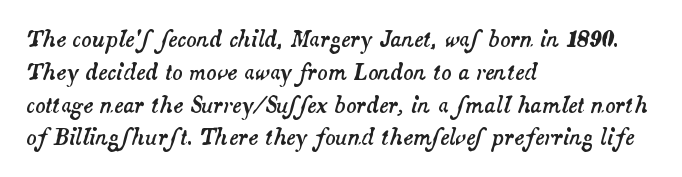
The image shows 21 px text type, italic (leaning right); set left-aligned, normal line spacing (1.56x), normal letter spacing, not underlined.
